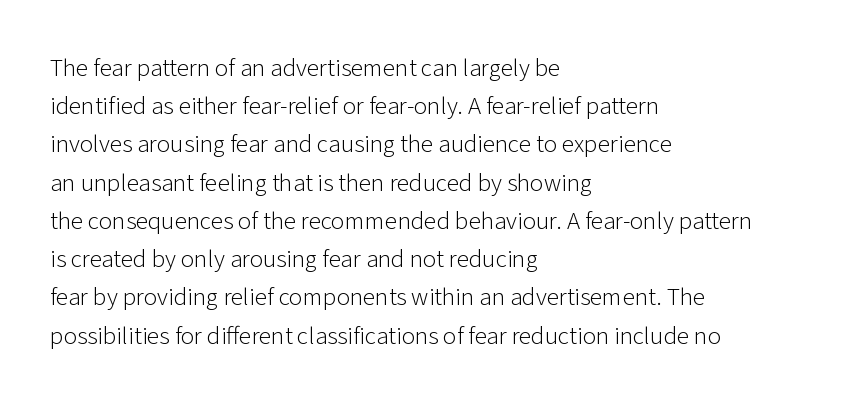
Q: Is the text bold? A: No.
Q: Is the text italic (slanted)? A: No, it is upright.
Q: Is the text underlined? A: No.
Q: How is the paragraph aligned? A: Left-aligned.
Q: Is the spacing between letters normal or unusually wide? A: Normal.
Q: Is the spacing between lines tight, normal or loose? A: Normal.
